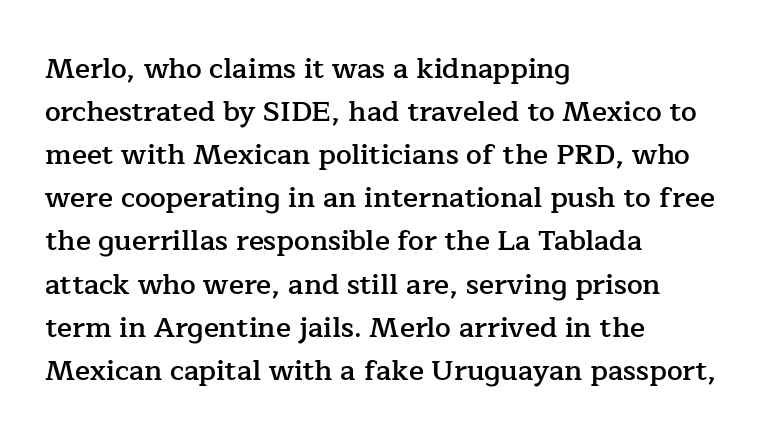
The image shows 28 px semibold serif type, upright; set left-aligned, normal line spacing (1.54x), normal letter spacing, not underlined; low stroke contrast and a medium x-height.
